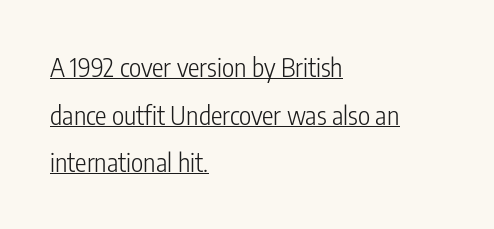
{"italic": "no", "bold": "no", "underline": "yes", "align": "left", "line_spacing_ratio": 1.83, "letter_spacing": "normal", "letter_spacing_em": 0.0, "glyph_px": 26}
